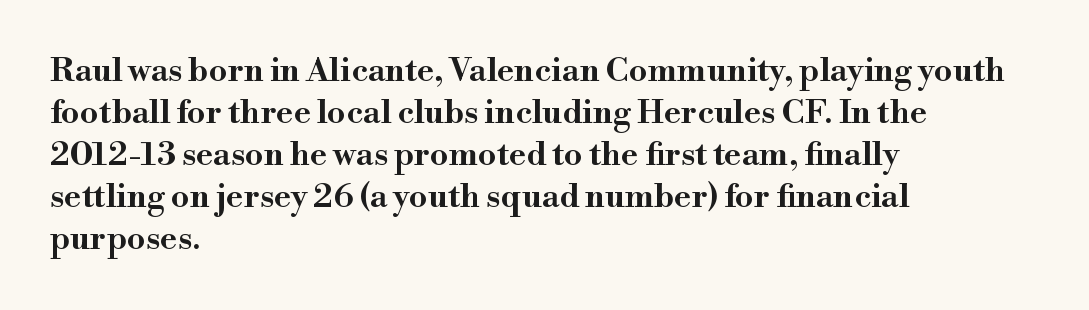
{"serif": "yes", "italic": "no", "width": "wide", "stroke_contrast": "high", "x_height": "small", "monospaced": "no", "underline": "no", "align": "left", "line_spacing": "normal", "line_spacing_ratio": 1.27, "letter_spacing": "normal", "letter_spacing_em": 0.0, "glyph_px": 33}
